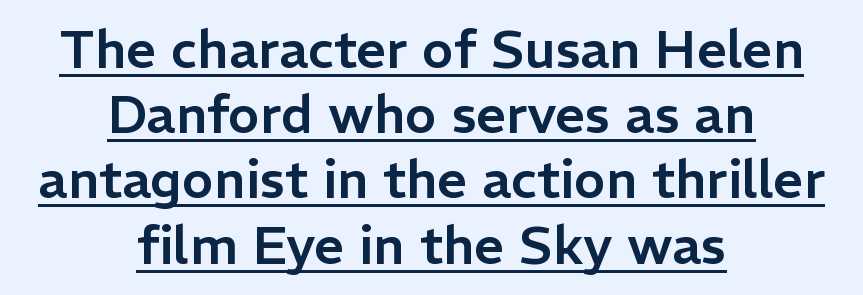
Q: Is the text italic (slanted)? A: No, it is upright.
Q: Is the typeface a serif or a sans-serif typeface? A: Sans-serif.
Q: Is the text underlined? A: Yes.
Q: How is the paragraph aligned? A: Centered.
Q: Is the spacing between letters normal or unusually wide? A: Normal.
Q: Width (condensed, normal, or wide)? A: Normal.
Q: Stroke contrast? A: Low.
Q: x-height? A: Medium.
Q: Monospaced? A: No.
